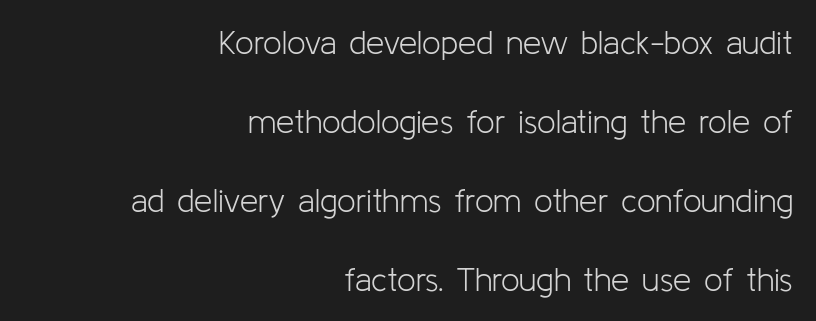
{"serif": "no", "italic": "no", "bold": "no", "weight": "light", "width": "normal", "stroke_contrast": "low", "x_height": "medium", "monospaced": "no", "underline": "no", "align": "right", "line_spacing": "loose", "line_spacing_ratio": 2.39, "letter_spacing": "normal", "letter_spacing_em": 0.0, "glyph_px": 33}
